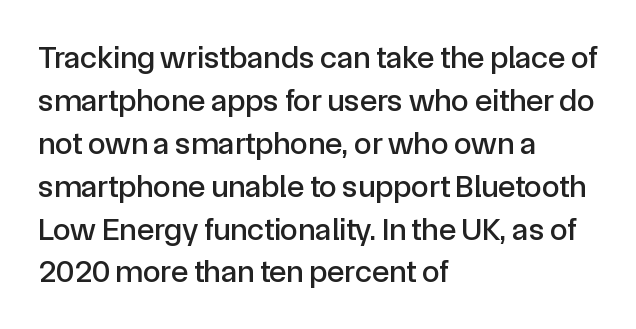
{"serif": "no", "italic": "no", "width": "normal", "x_height": "medium", "monospaced": "no", "underline": "no", "align": "left", "line_spacing": "normal", "line_spacing_ratio": 1.34, "letter_spacing": "normal", "letter_spacing_em": 0.0, "glyph_px": 32}
